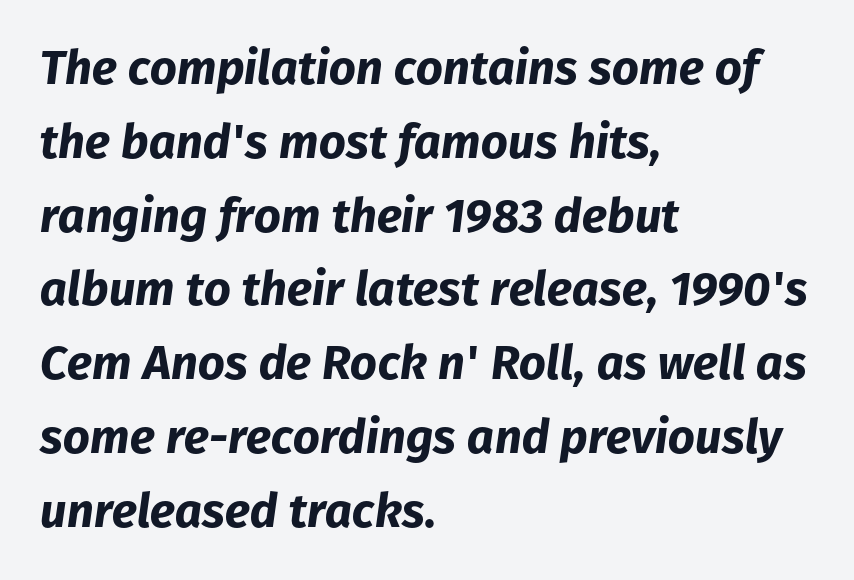
The image shows 47 px bold type, italic (leaning right); set left-aligned, normal line spacing (1.57x), normal letter spacing, not underlined; low stroke contrast and a medium x-height.
